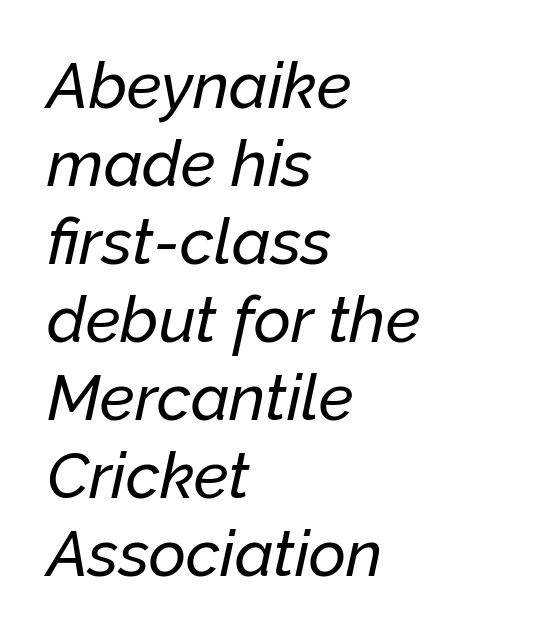
The image shows 64 px text type, italic (leaning right); set left-aligned, line spacing 1.22x, normal letter spacing, not underlined; low stroke contrast and a medium x-height.
